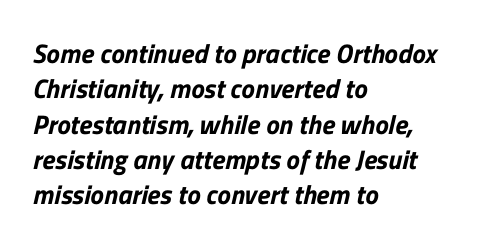
{"underline": "no", "align": "left", "line_spacing": "normal", "line_spacing_ratio": 1.31, "letter_spacing": "normal", "letter_spacing_em": 0.0, "glyph_px": 27}
